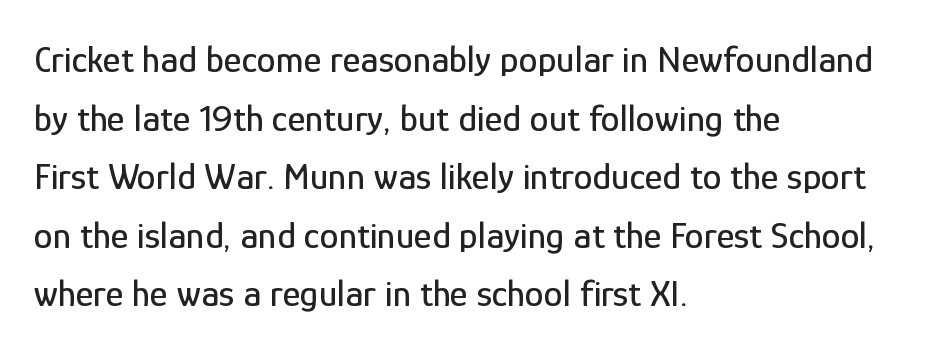
Tracking value appears to be zero — textbook default spacing. Look at the bottom of the vertical strokes: they stop flat, with no serifs. Underline: absent. The vertical gap from one line to the next is medium.
